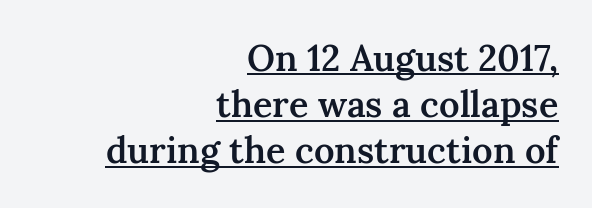
{"serif": "yes", "italic": "no", "bold": "semi", "weight": "semibold", "width": "normal", "stroke_contrast": "medium", "x_height": "medium", "monospaced": "no", "underline": "yes", "align": "right", "line_spacing": "normal", "line_spacing_ratio": 1.28, "letter_spacing": "normal", "letter_spacing_em": 0.0, "glyph_px": 36}
